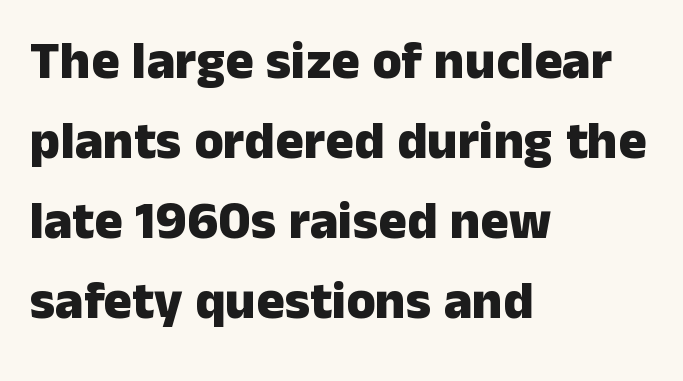
Decoration check: the copy has no underline. This sample is left-justified, so line endings fall wherever the words run out. The face used here is rendered with its standard letterfit. Unlike a traditional serif, this face leaves its strokes unadorned.
